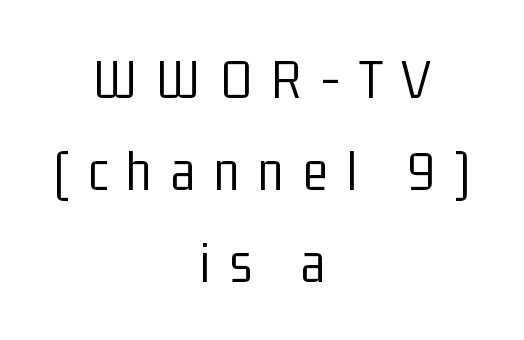
Q: Is the text bold? A: No.
Q: Is the text italic (slanted)? A: No, it is upright.
Q: Is the typeface a serif or a sans-serif typeface? A: Sans-serif.
Q: Is the text underlined? A: No.
Q: How is the paragraph aligned? A: Centered.
Q: Is the spacing between letters normal or unusually wide? A: Unusually wide.
Q: Is the spacing between lines tight, normal or loose? A: Normal.
Q: Width (condensed, normal, or wide)? A: Condensed.
Q: Stroke contrast? A: Low.
Q: x-height? A: Medium.
Q: Monospaced? A: No.
